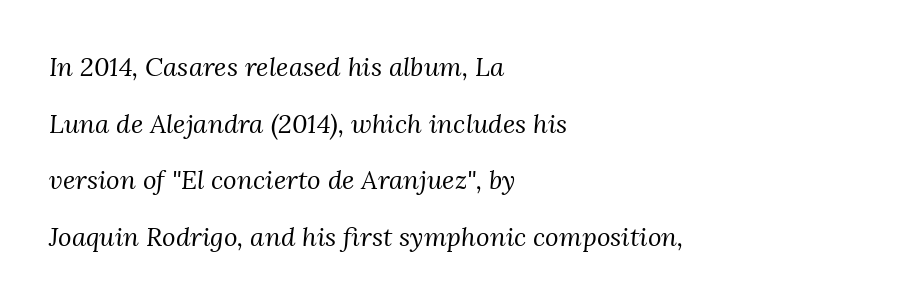
Q: Is the text bold? A: No.
Q: Is the text italic (slanted)? A: Yes, it leans right by about 3 degrees.
Q: Is the text underlined? A: No.
Q: How is the paragraph aligned? A: Left-aligned.
Q: Is the spacing between letters normal or unusually wide? A: Normal.
Q: Is the spacing between lines tight, normal or loose? A: Loose.
